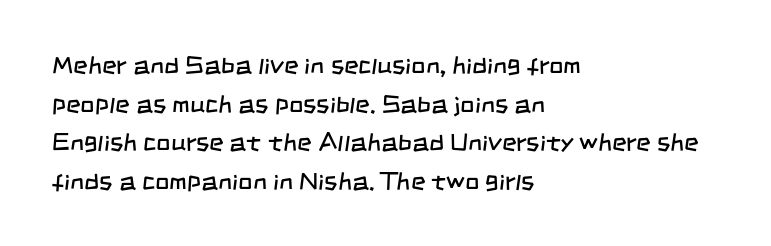
The face looks like a standard text weight, possibly lighter. How are the letters spaced? Ordinarily, with no added tracking. The paragraph has a hard left edge and a soft right edge. The specimen omits any rule beneath the text block's lines. Is there much room between lines? A standard amount, neither cramped nor airy.
